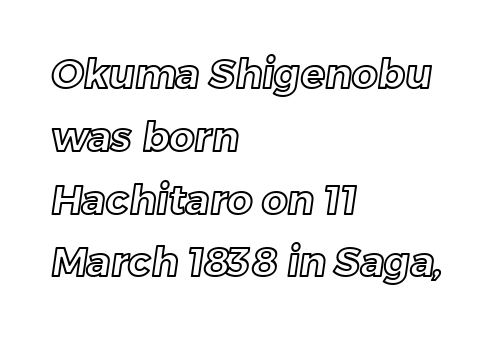
{"width": "normal", "x_height": "medium", "monospaced": "no", "underline": "no", "align": "left", "line_spacing": "normal", "line_spacing_ratio": 1.57, "letter_spacing": "normal", "letter_spacing_em": 0.0, "glyph_px": 40}
